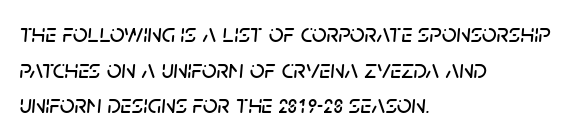
The image shows 26 px text type, italic (leaning right); set left-aligned, normal line spacing (1.37x), normal letter spacing, not underlined.
